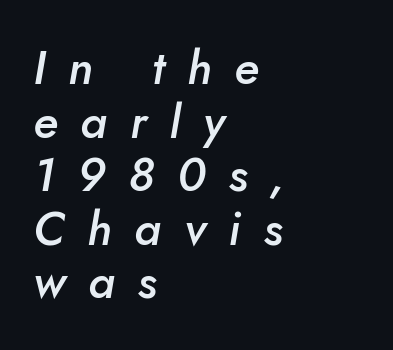
The image shows 47 px semibold type, italic (leaning right); set left-aligned, tight line spacing (1.14x), unusually wide letter spacing (+0.48 em), not underlined; low stroke contrast and a small x-height.
